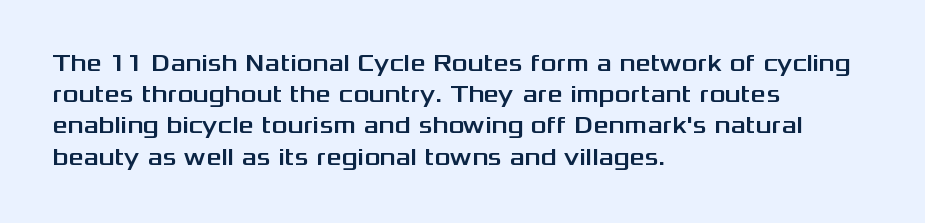
Does the copy run flush right? No — it runs flush left. The font's upright variant was chosen for this text. Descender tails drop into unmarked territory. Reading down the column, the eye jumps a familiar distance to each next line.
